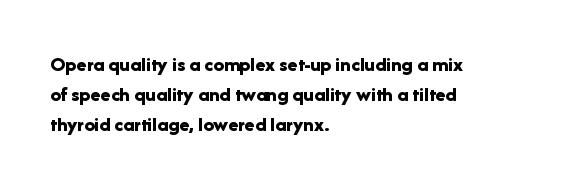
{"italic": "no", "bold": "yes", "underline": "no", "align": "left", "line_spacing": "normal", "line_spacing_ratio": 1.42, "letter_spacing": "normal", "letter_spacing_em": 0.0, "glyph_px": 21}
